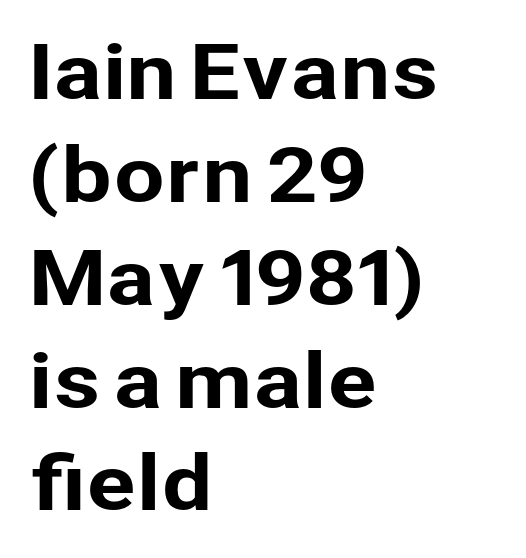
Q: Is the text italic (slanted)? A: No, it is upright.
Q: Is the typeface a serif or a sans-serif typeface? A: Sans-serif.
Q: Is the text underlined? A: No.
Q: How is the paragraph aligned? A: Left-aligned.
Q: Is the spacing between letters normal or unusually wide? A: Normal.
Q: Is the spacing between lines tight, normal or loose? A: Normal.
Q: Width (condensed, normal, or wide)? A: Normal.
Q: Stroke contrast? A: Low.
Q: x-height? A: Medium.
Q: Monospaced? A: No.
